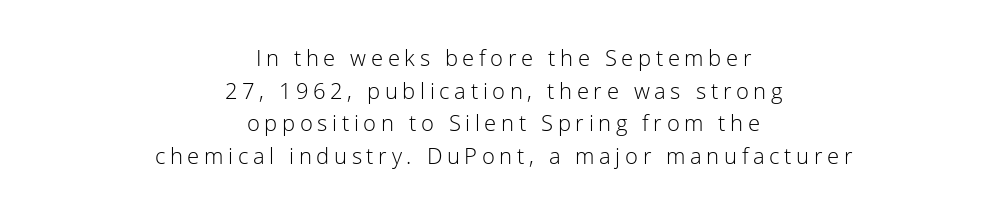
Q: Is the text bold? A: No.
Q: Is the text italic (slanted)? A: No, it is upright.
Q: Is the text underlined? A: No.
Q: How is the paragraph aligned? A: Centered.
Q: Is the spacing between letters normal or unusually wide? A: Unusually wide.
Q: Is the spacing between lines tight, normal or loose? A: Normal.
